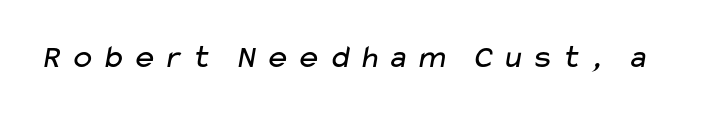
Stems and bowls with no extra thickness — not bold. This sample has the flowing, uneven cadence of proportional lettering. Unlike a traditional serif, this face leaves its strokes unadorned. Beneath every word, the page is bare. Between one letter and the next there's a generous, obvious gap.
